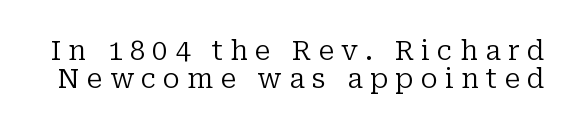
Posture: upright roman. The designer dialed line spacing down below the default. Rule under the text: the space is simply empty. The type is letterspaced generously, with wide tracking.
